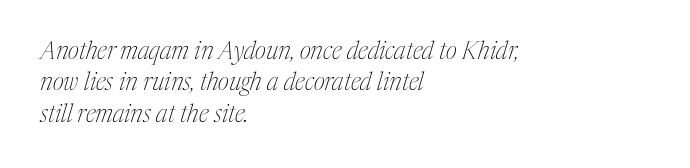
Q: Is the text bold? A: No.
Q: Is the text italic (slanted)? A: Yes, it leans right by about 17 degrees.
Q: Is the text underlined? A: No.
Q: How is the paragraph aligned? A: Left-aligned.
Q: Is the spacing between letters normal or unusually wide? A: Normal.
Q: Is the spacing between lines tight, normal or loose? A: Normal.
